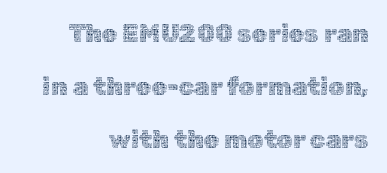
Q: Is the text bold? A: No.
Q: Is the text italic (slanted)? A: No, it is upright.
Q: Is the text underlined? A: No.
Q: Is the spacing between letters normal or unusually wide? A: Normal.
Q: Is the spacing between lines tight, normal or loose? A: Loose.
